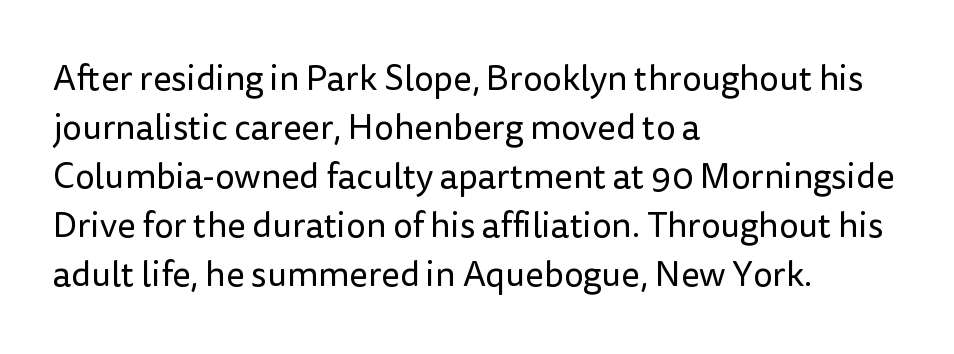
{"serif": "no", "italic": "no", "bold": "no", "weight": "regular", "width": "normal", "stroke_contrast": "low", "x_height": "medium", "monospaced": "no", "underline": "no", "align": "left", "line_spacing": "normal", "line_spacing_ratio": 1.4, "letter_spacing": "normal", "letter_spacing_em": 0.0, "glyph_px": 35}
